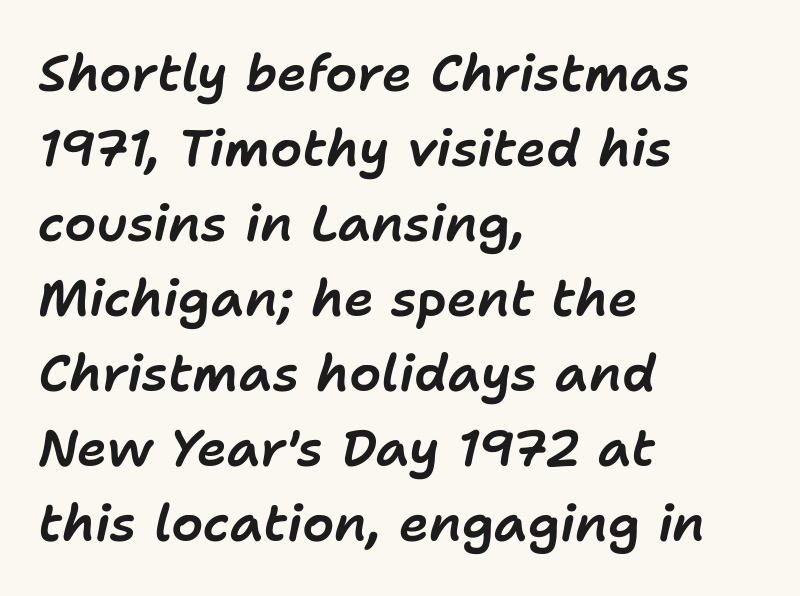
{"italic": "yes", "lean": "right", "slant_degrees": 11, "width": "normal", "stroke_contrast": "low", "x_height": "medium", "monospaced": "no", "underline": "no", "align": "left", "line_spacing": "normal", "line_spacing_ratio": 1.47, "letter_spacing": "normal", "letter_spacing_em": 0.0, "glyph_px": 51}
